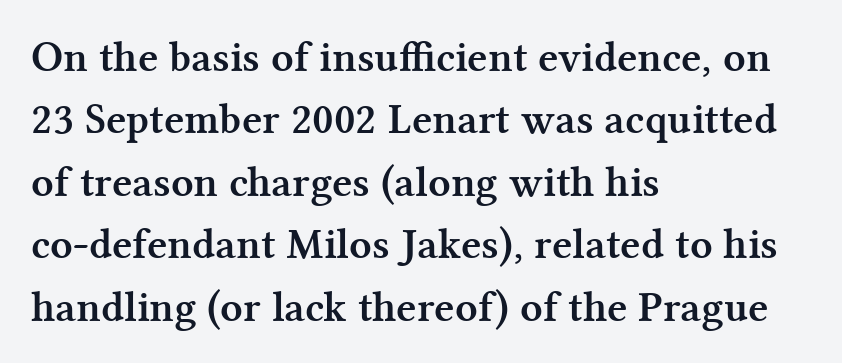
{"serif": "yes", "italic": "no", "bold": "yes", "weight": "semibold", "width": "normal", "stroke_contrast": "medium", "x_height": "medium", "monospaced": "no", "underline": "no", "align": "left", "line_spacing": "normal", "line_spacing_ratio": 1.42, "letter_spacing": "normal", "letter_spacing_em": 0.0, "glyph_px": 44}
